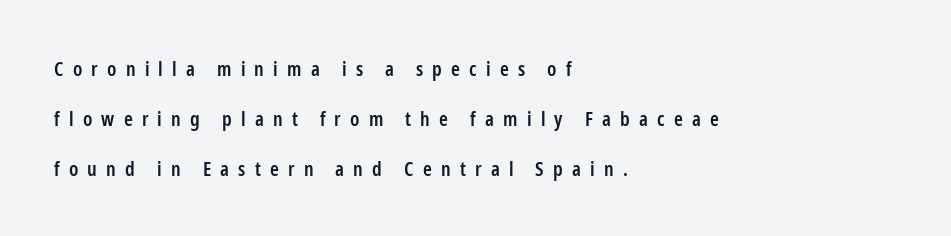
The image shows 20 px text type, upright; set left-aligned, loose line spacing (2.49x), unusually wide letter spacing (+0.46 em), not underlined.
